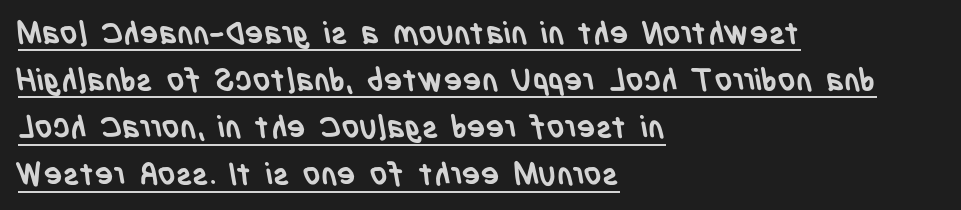
{"serif": "no", "bold": "yes", "weight": "semibold", "width": "condensed", "stroke_contrast": "low", "x_height": "large", "monospaced": "no", "underline": "yes", "align": "left", "line_spacing": "normal", "line_spacing_ratio": 1.52, "letter_spacing": "normal", "letter_spacing_em": 0.0, "glyph_px": 31}
